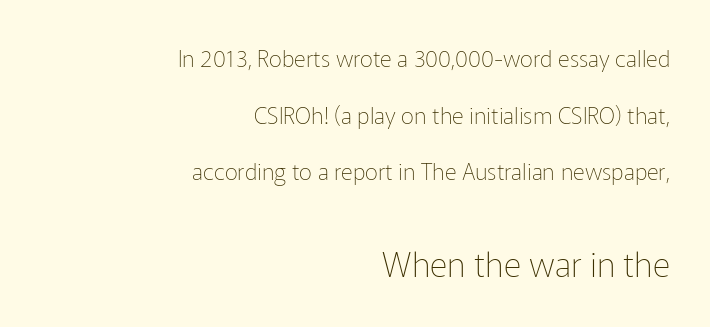
The image shows 34 px thin sans-serif type, upright; set right-aligned, loose line spacing (2.46x), normal letter spacing, not underlined; the second (bottom) block is 1.48x larger; low stroke contrast and a medium x-height.
